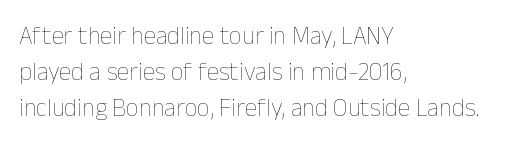
{"italic": "no", "bold": "no", "underline": "no", "align": "left", "line_spacing": "normal", "line_spacing_ratio": 1.45, "letter_spacing": "normal", "letter_spacing_em": 0.0, "glyph_px": 25}
